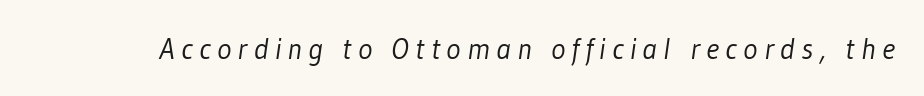
Q: Is the text bold? A: No.
Q: Is the typeface a serif or a sans-serif typeface? A: Sans-serif.
Q: Is the text underlined? A: No.
Q: Is the spacing between letters normal or unusually wide? A: Unusually wide.
Q: Width (condensed, normal, or wide)? A: Condensed.
Q: Stroke contrast? A: Low.
Q: x-height? A: Medium.
Q: Monospaced? A: No.
